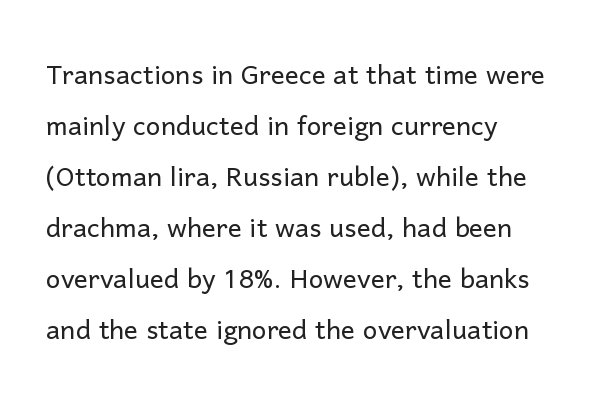
{"serif": "no", "italic": "no", "bold": "no", "weight": "light", "width": "normal", "stroke_contrast": "low", "x_height": "medium", "monospaced": "no", "underline": "no", "align": "left", "line_spacing": "normal", "line_spacing_ratio": 1.46, "letter_spacing": "normal", "letter_spacing_em": 0.0, "glyph_px": 35}
